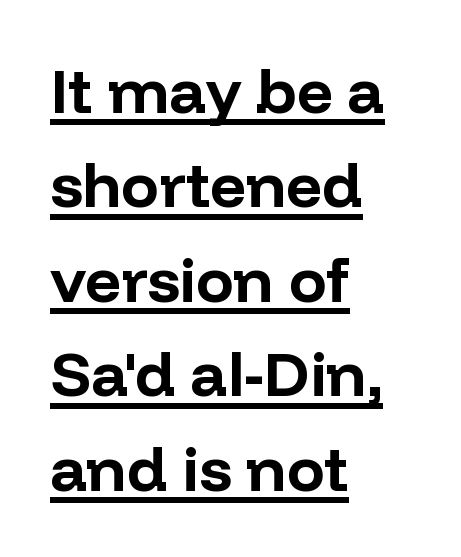
{"serif": "no", "italic": "no", "bold": "yes", "weight": "bold", "width": "normal", "stroke_contrast": "low", "x_height": "medium", "monospaced": "no", "underline": "yes", "align": "left", "line_spacing": "normal", "line_spacing_ratio": 1.5, "letter_spacing": "normal", "letter_spacing_em": 0.0, "glyph_px": 63}
